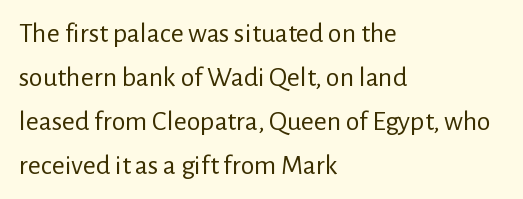
The image shows 28 px regular-weight sans-serif type, upright; set left-aligned, normal line spacing (1.57x), normal letter spacing, not underlined; low stroke contrast and a medium x-height.
